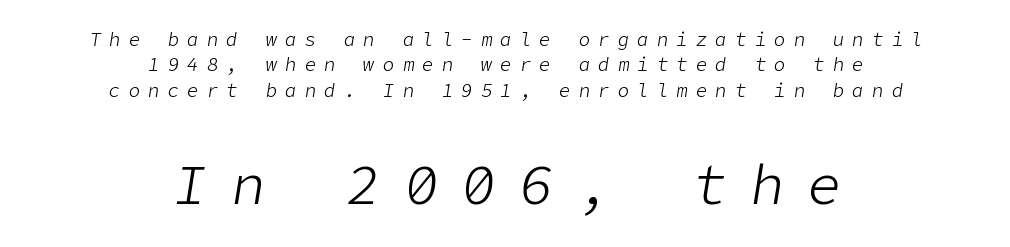
Quick note: italic. Spacing between characters has been opened up far beyond the box default. Layout note: lines centered. The vertical gap from one line to the next is medium. The font is comparable to plain body text, perhaps lighter. Lines of text with bare space underneath.
